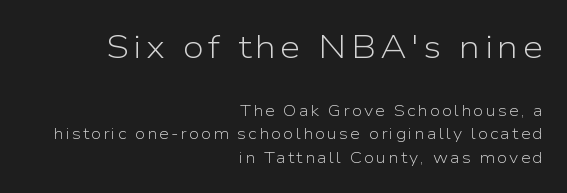
Line spacing here is normal. The first block has been scaled up relative to the second. Every stem runs plumb, perpendicular to the baseline. A typesetter would call this proportional, since set widths differ per character. A light-to-regular cut is what we see here. Nobody drew a line under any word here.
